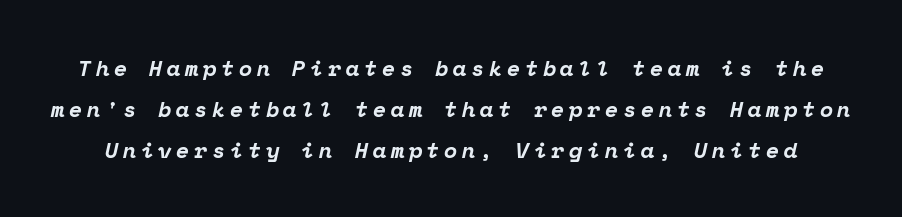
The image shows 22 px bold type, italic (leaning right); set line spacing 1.86x, unusually wide letter spacing (+0.2 em), not underlined.
